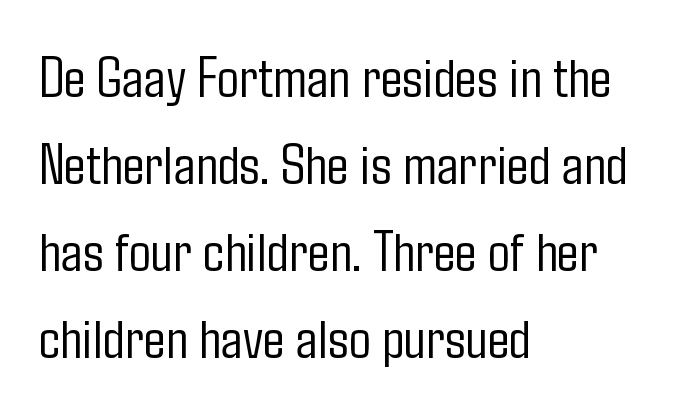
The image shows 58 px light, condensed sans-serif type, upright; set left-aligned, normal line spacing (1.5x), normal letter spacing, not underlined; low stroke contrast and a medium x-height.
